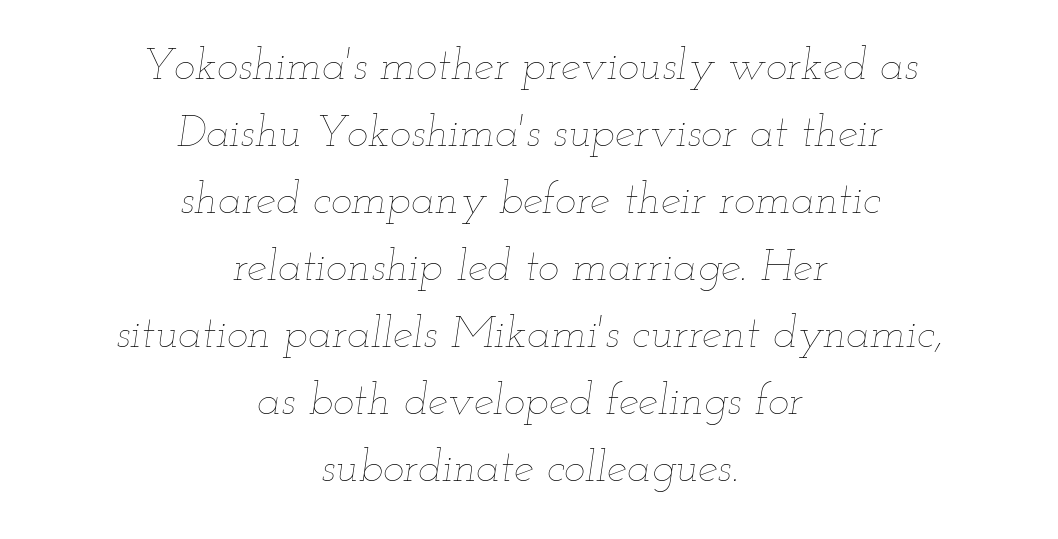
A typesetter would call this proportional, since set widths differ per character. Honestly, the letter spacing is just normal — you wouldn't notice it. In terms of leading, this rendering sits right in the middle. The zone under the glyphs is completely vacant. The glyphs look as if they've been sheared to an angle. Counters stay open thanks to moderate or lighter strokes.
